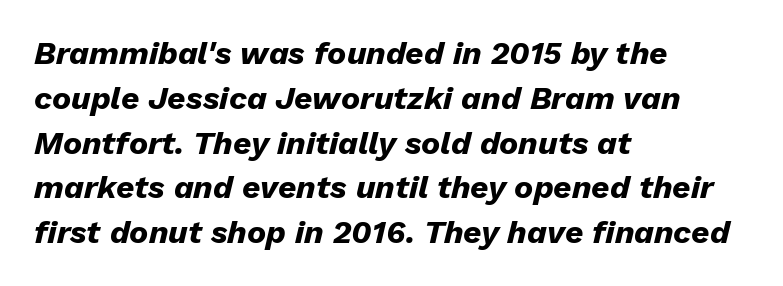
{"italic": "yes", "lean": "right", "slant_degrees": 13, "bold": "yes", "weight": "heavy", "width": "normal", "stroke_contrast": "low", "x_height": "medium", "monospaced": "no", "underline": "no", "align": "left", "line_spacing": "normal", "line_spacing_ratio": 1.4, "letter_spacing": "normal", "letter_spacing_em": 0.0, "glyph_px": 32}
